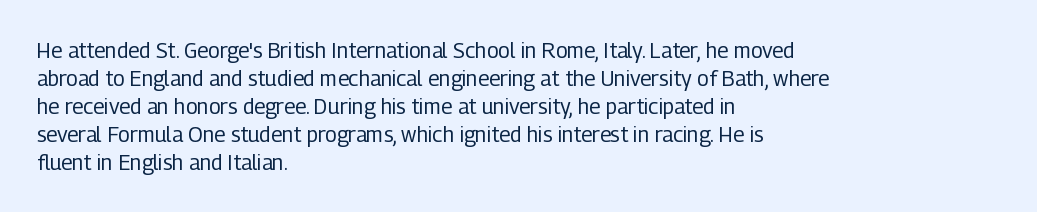
{"italic": "no", "bold": "no", "underline": "no", "align": "left", "line_spacing": "normal", "line_spacing_ratio": 1.33, "letter_spacing": "normal", "letter_spacing_em": 0.0, "glyph_px": 21}
